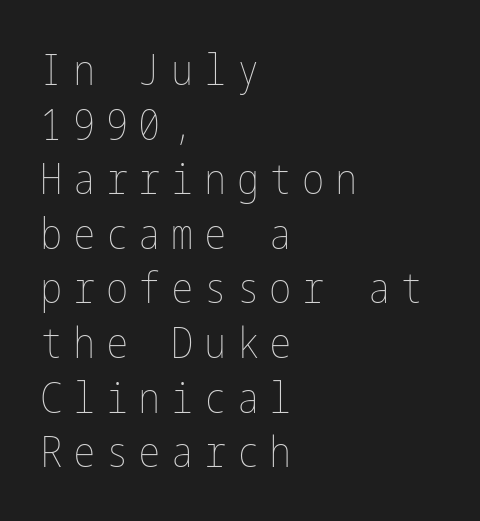
{"italic": "no", "bold": "no", "weight": "thin", "width": "condensed", "stroke_contrast": "low", "x_height": "medium", "underline": "no", "align": "left", "line_spacing": "normal", "line_spacing_ratio": 1.3, "letter_spacing": "wide", "letter_spacing_em": 0.25, "glyph_px": 42}
